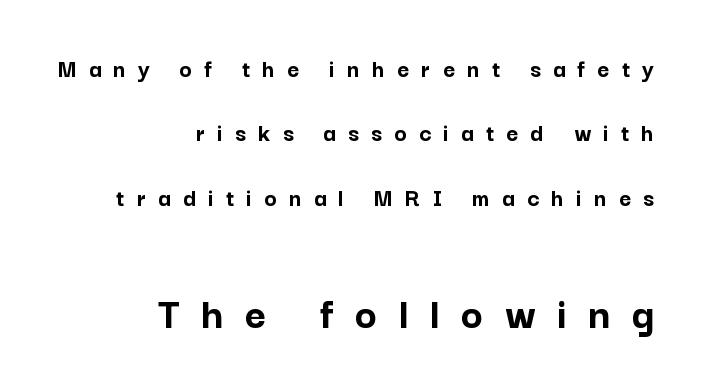
The image shows 46 px semibold sans-serif type, upright; set right-aligned, loose line spacing (2.48x), unusually wide letter spacing (+0.47 em), not underlined; the second (bottom) block is 1.77x larger; low stroke contrast and a medium x-height.
